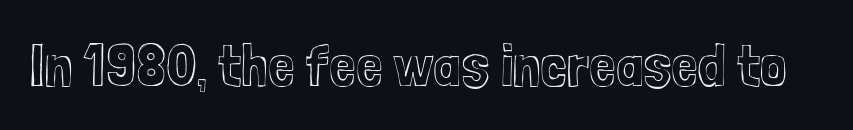
Q: Is the text italic (slanted)? A: No, it is upright.
Q: Is the text underlined? A: No.
Q: Is the spacing between letters normal or unusually wide? A: Normal.
Q: Width (condensed, normal, or wide)? A: Condensed.
Q: x-height? A: Medium.
Q: Monospaced? A: No.
